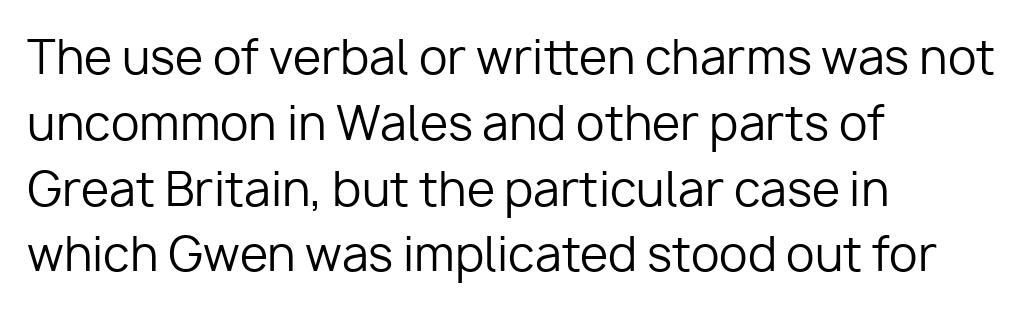
{"serif": "no", "italic": "no", "bold": "no", "weight": "regular", "width": "normal", "stroke_contrast": "low", "x_height": "medium", "monospaced": "no", "underline": "no", "align": "left", "line_spacing": "normal", "line_spacing_ratio": 1.43, "letter_spacing": "normal", "letter_spacing_em": 0.0, "glyph_px": 46}
